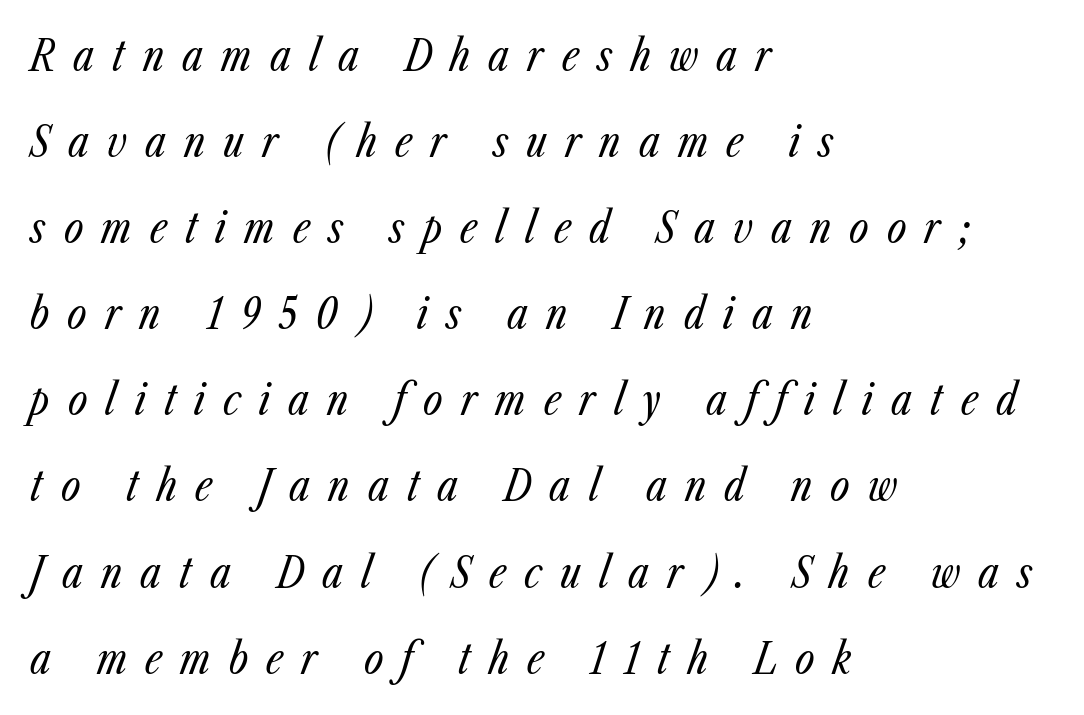
Tracking value appears strongly positive — letters spread wide. You could not count columns in this text — the font is proportionally spaced. Loosely led — the rows are spread out. The string is rendered with underlining switched off. The rendering applies a slant to the glyphs. This reads as an unemphasized weight, regular at the heaviest.
